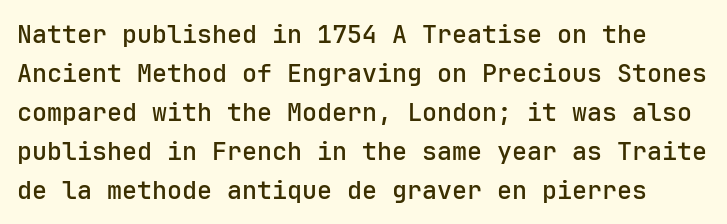
The image shows 25 px text type, upright; set normal line spacing (1.56x), normal letter spacing, not underlined.
